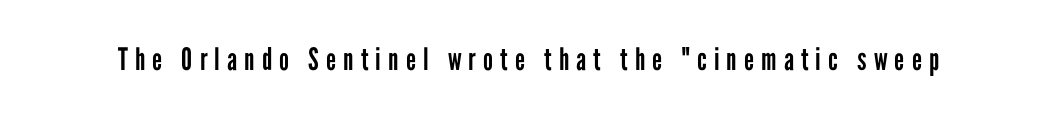
{"serif": "no", "italic": "no", "bold": "no", "weight": "regular", "width": "condensed", "stroke_contrast": "low", "x_height": "medium", "monospaced": "no", "underline": "no", "letter_spacing": "wide", "letter_spacing_em": 0.23, "glyph_px": 31}
